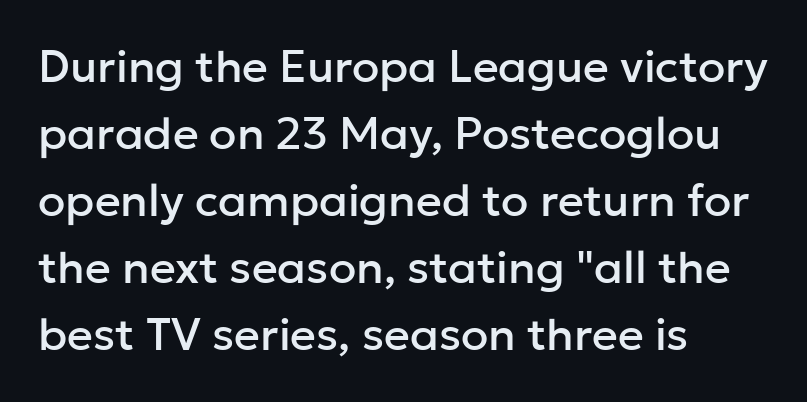
Underline: absent. A typesetter would label this face a sans. Layout note: lines flush left. Note the varied advance widths — an 'i' is clearly narrower than an 'm'. Vertically, the passage feels balanced, rows spaced as you'd expect.
